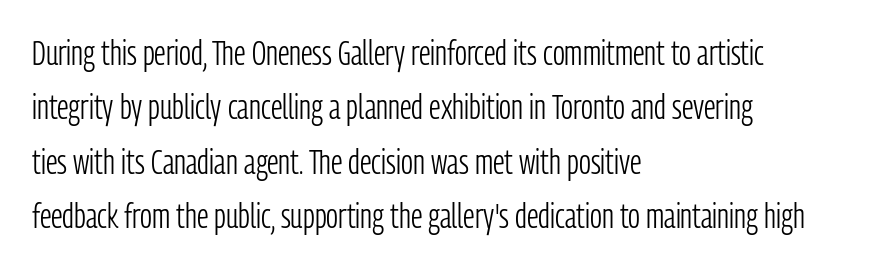
Q: Is the text bold? A: No.
Q: Is the text italic (slanted)? A: No, it is upright.
Q: Is the typeface a serif or a sans-serif typeface? A: Sans-serif.
Q: Is the text underlined? A: No.
Q: How is the paragraph aligned? A: Left-aligned.
Q: Is the spacing between letters normal or unusually wide? A: Normal.
Q: Is the spacing between lines tight, normal or loose? A: Normal.
Q: Width (condensed, normal, or wide)? A: Condensed.
Q: Stroke contrast? A: Low.
Q: x-height? A: Medium.
Q: Monospaced? A: No.
